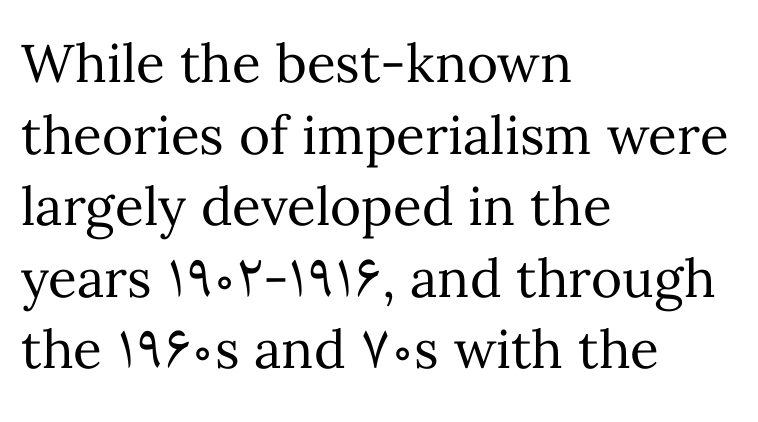
{"italic": "no", "bold": "no", "weight": "regular", "width": "normal", "stroke_contrast": "medium", "x_height": "medium", "monospaced": "no", "underline": "no", "align": "left", "line_spacing": "normal", "line_spacing_ratio": 1.35, "letter_spacing": "normal", "letter_spacing_em": 0.0, "glyph_px": 53}
